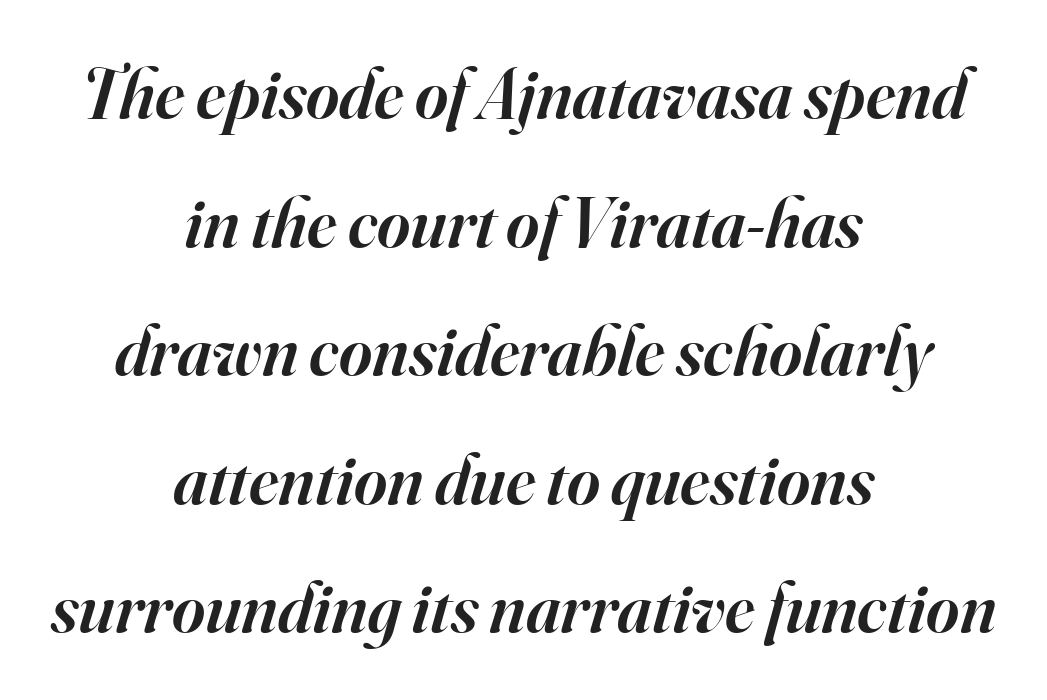
The image shows 71 px semibold serif type, italic (leaning right); set centered, line spacing 1.81x, normal letter spacing, not underlined; high stroke contrast and a small x-height.
